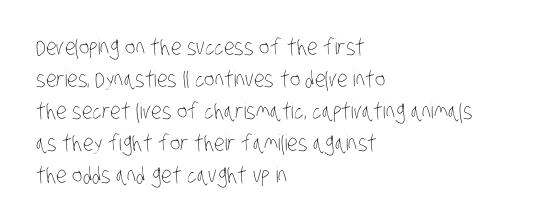
Q: Is the text bold? A: No.
Q: Is the text underlined? A: No.
Q: How is the paragraph aligned? A: Left-aligned.
Q: Is the spacing between letters normal or unusually wide? A: Normal.
Q: Is the spacing between lines tight, normal or loose? A: Normal.
